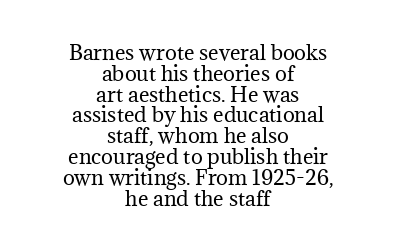
The image shows 20 px text type, upright; set centered, tight line spacing (1.04x), normal letter spacing, not underlined.
